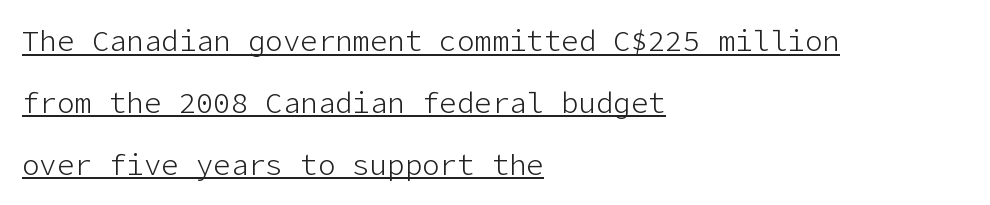
{"serif": "no", "italic": "no", "bold": "no", "weight": "light", "width": "normal", "stroke_contrast": "low", "x_height": "medium", "underline": "yes", "align": "left", "line_spacing": "loose", "line_spacing_ratio": 2.13, "letter_spacing": "normal", "letter_spacing_em": 0.0, "glyph_px": 29}
